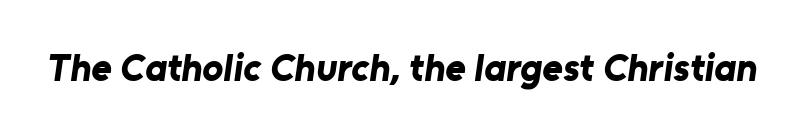
Summary of weight: heavy, a full bold. Does extra space separate the letters? No, they use regular spacing. This sample uses a sans-serif face. Descenders are the only things crossing below the line. The passage shown is typed in a proportional face where columns would drift.
